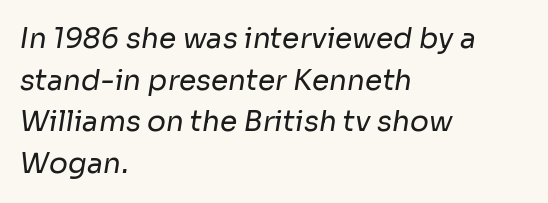
{"serif": "no", "bold": "no", "weight": "regular", "width": "normal", "stroke_contrast": "low", "x_height": "medium", "monospaced": "no", "underline": "no", "align": "left", "line_spacing": "normal", "line_spacing_ratio": 1.49, "letter_spacing": "normal", "letter_spacing_em": 0.0, "glyph_px": 28}
